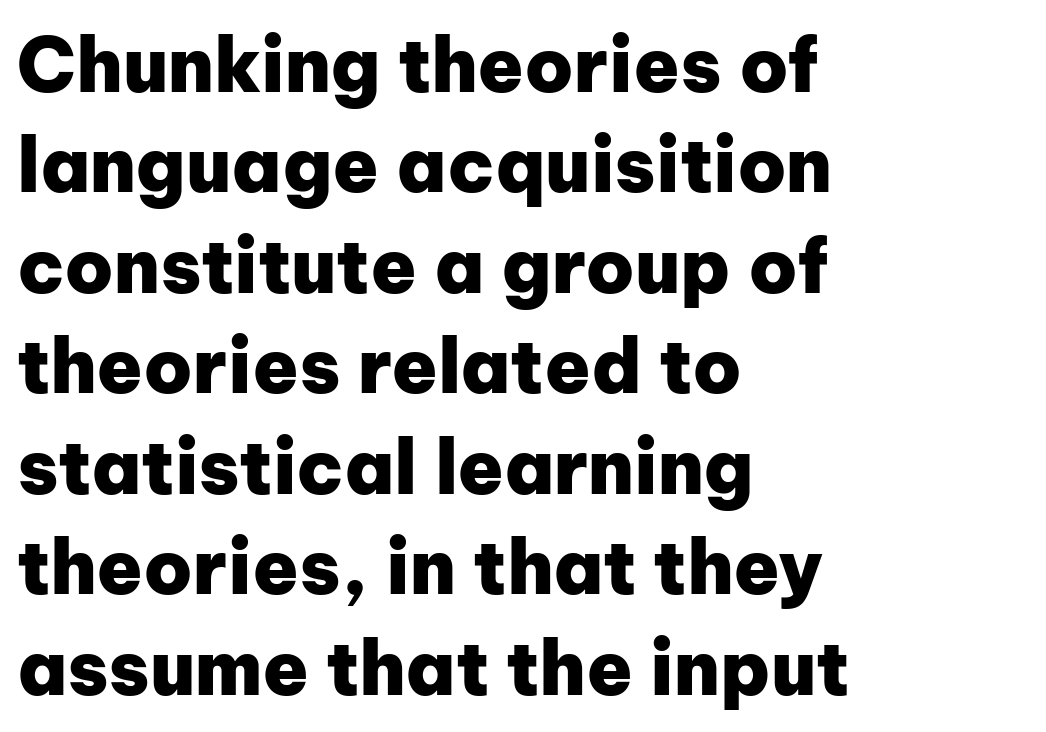
Underlining? Definitely not there. This rendering leaves character spacing at its baseline value. The face used here has the dense, thick strokes of a bold. Is this a fixed-width face? No — the glyphs have proportional, varying widths. The vertical gap from one line to the next is medium. Observe the absence of serifs on each vertical stroke in this sample.
